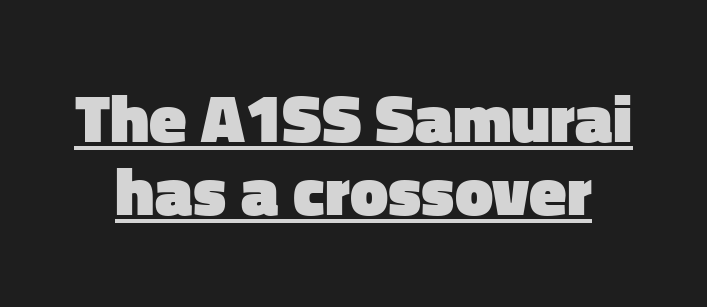
Q: Is the text bold? A: Yes.
Q: Is the text italic (slanted)? A: No, it is upright.
Q: Is the typeface a serif or a sans-serif typeface? A: Sans-serif.
Q: Is the text underlined? A: Yes.
Q: Is the spacing between letters normal or unusually wide? A: Normal.
Q: Is the spacing between lines tight, normal or loose? A: Tight.
Q: Width (condensed, normal, or wide)? A: Normal.
Q: Stroke contrast? A: Low.
Q: x-height? A: Medium.
Q: Monospaced? A: No.
